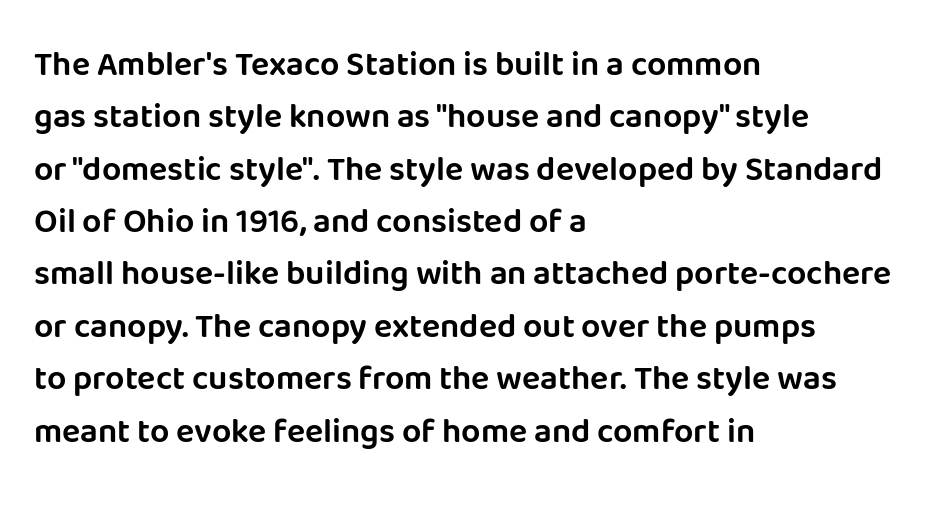
{"serif": "no", "italic": "no", "width": "normal", "stroke_contrast": "low", "x_height": "large", "monospaced": "no", "underline": "no", "align": "left", "line_spacing": "normal", "line_spacing_ratio": 1.54, "letter_spacing": "normal", "letter_spacing_em": 0.0, "glyph_px": 34}
